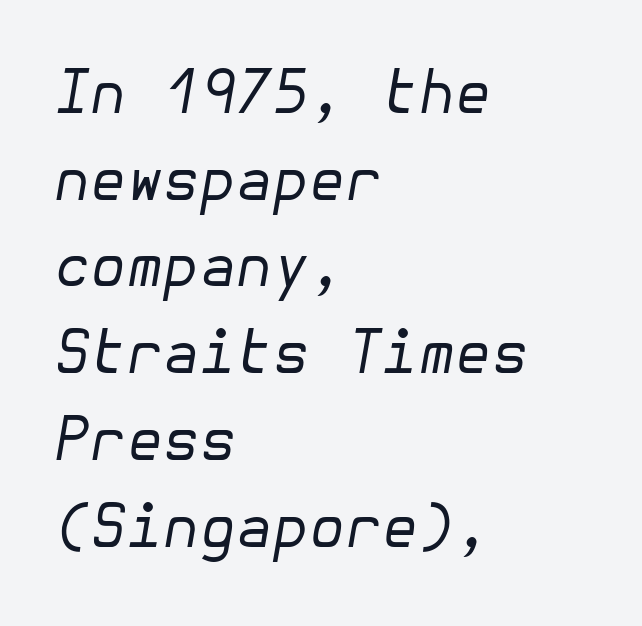
{"italic": "yes", "lean": "right", "slant_degrees": 10, "bold": "no", "weight": "regular", "width": "normal", "stroke_contrast": "low", "x_height": "medium", "underline": "no", "align": "left", "line_spacing": "normal", "line_spacing_ratio": 1.47, "letter_spacing": "normal", "letter_spacing_em": 0.0, "glyph_px": 59}
